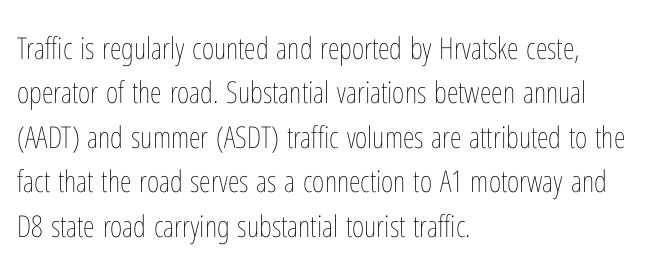
{"italic": "no", "bold": "no", "weight": "thin", "width": "condensed", "stroke_contrast": "low", "x_height": "medium", "monospaced": "no", "underline": "no", "align": "left", "line_spacing": "normal", "line_spacing_ratio": 1.48, "letter_spacing": "normal", "letter_spacing_em": 0.0, "glyph_px": 30}
